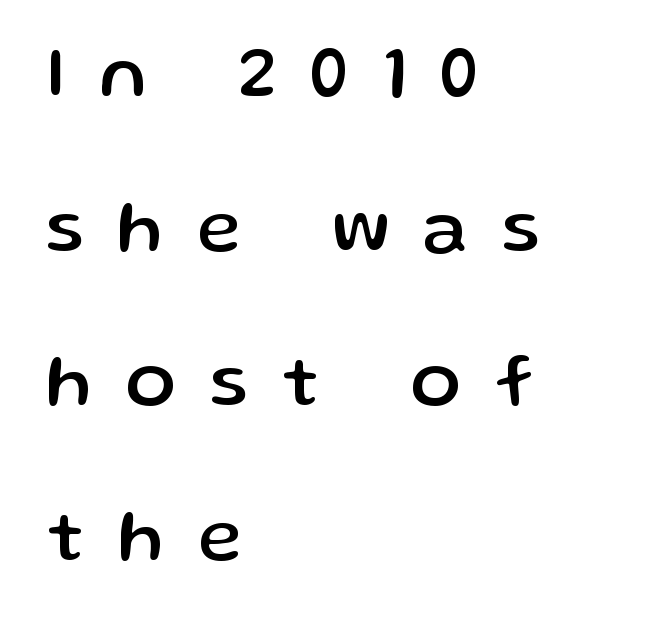
Posture: straight, roman, zero tilt. Character widths vary here, with narrow letters taking less room than wide ones. Line starts are locked; line ends wander. Quick note: underline off. Characters follow at a spacing far wider than the type designer built in.
